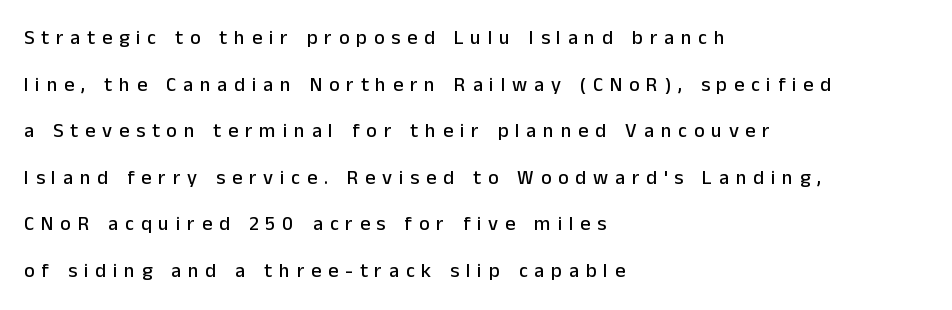
{"italic": "no", "underline": "no", "align": "left", "line_spacing": "loose", "line_spacing_ratio": 2.33, "letter_spacing": "wide", "letter_spacing_em": 0.34, "glyph_px": 20}
